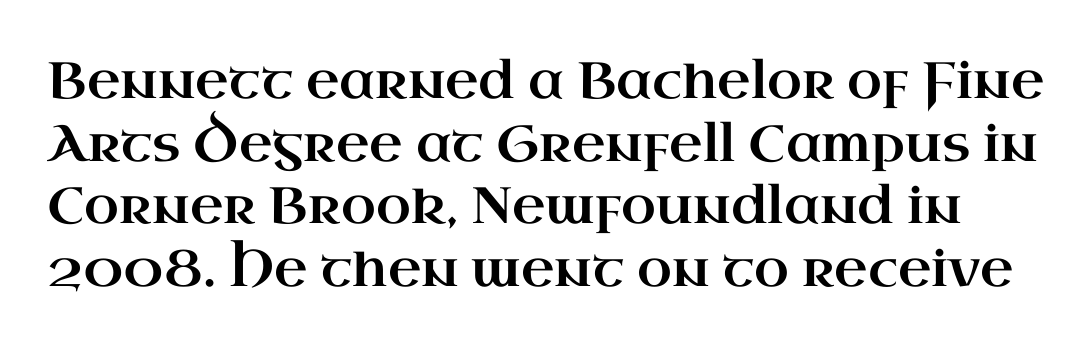
The image shows 51 px wide serif type, upright; set line spacing 1.23x, normal letter spacing, not underlined; high stroke contrast and a small x-height.
